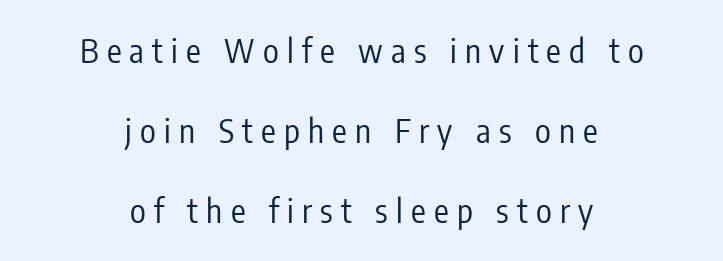
Widely set lines give the paragraph a tall, airy silhouette. Italic: no, the glyphs are upright roman. Teacher's note: observe the equal gaps on both sides — that is centered alignment. Each word looks stretched out because of the extra space between its letters. This is not heavy type; no bold has been used. Character widths vary here, with narrow letters taking less room than wide ones.
